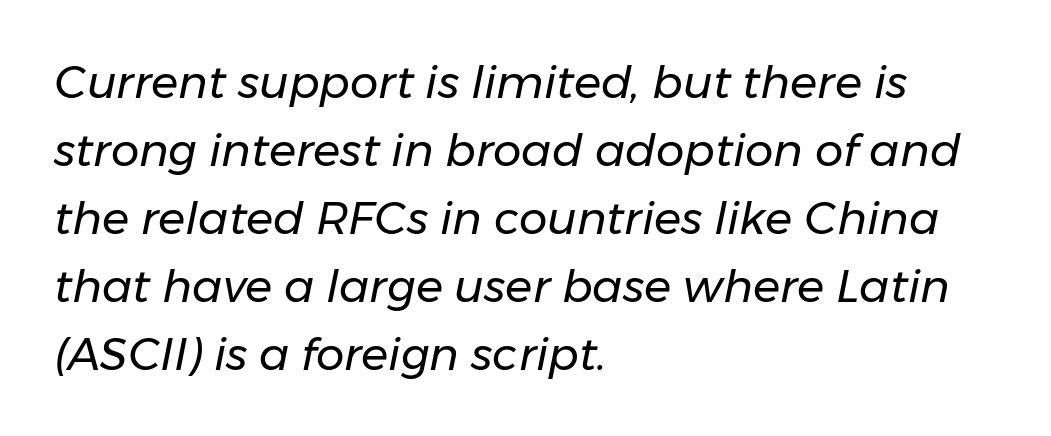
Q: Is the text bold? A: No.
Q: Is the text italic (slanted)? A: Yes, it leans right by about 11 degrees.
Q: Is the text underlined? A: No.
Q: How is the paragraph aligned? A: Left-aligned.
Q: Is the spacing between letters normal or unusually wide? A: Normal.
Q: Is the spacing between lines tight, normal or loose? A: Normal.
Q: Width (condensed, normal, or wide)? A: Normal.
Q: Stroke contrast? A: Low.
Q: x-height? A: Medium.
Q: Monospaced? A: No.
